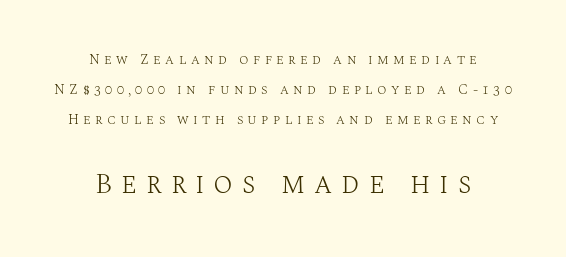
{"serif": "yes", "italic": "no", "bold": "no", "weight": "light", "width": "normal", "stroke_contrast": "medium", "x_height": "large", "monospaced": "no", "underline": "no", "align": "center", "line_spacing": "loose", "line_spacing_ratio": 2.14, "letter_spacing": "wide", "letter_spacing_em": 0.31, "larger_block": "second", "size_ratio": 2.07, "glyph_px": 29}
